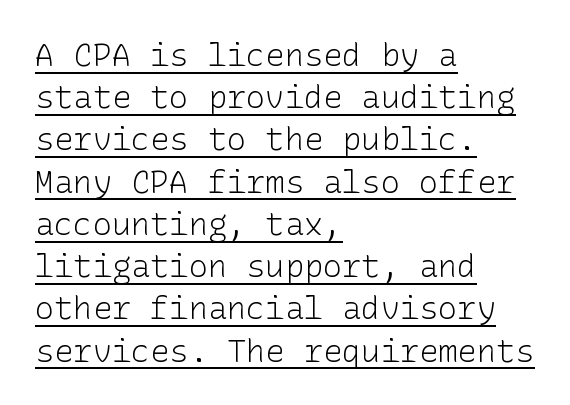
Letterform terminals end flat and unadorned throughout the passage. The letters stand upright; this is a roman face. Compared with undecorated copy, this sample adds a rule below the words. Compared with a centered layout, this one pins lines to the left instead.
